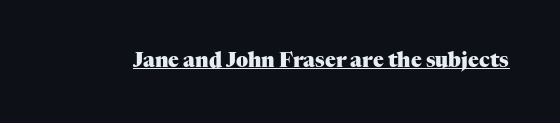
Q: Is the text bold? A: Yes.
Q: Is the text italic (slanted)? A: No, it is upright.
Q: Is the text underlined? A: Yes.
Q: Is the spacing between letters normal or unusually wide? A: Normal.
